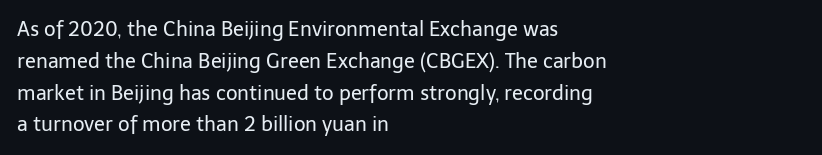
The image shows 20 px text type, upright; set left-aligned, normal line spacing (1.59x), normal letter spacing, not underlined.
